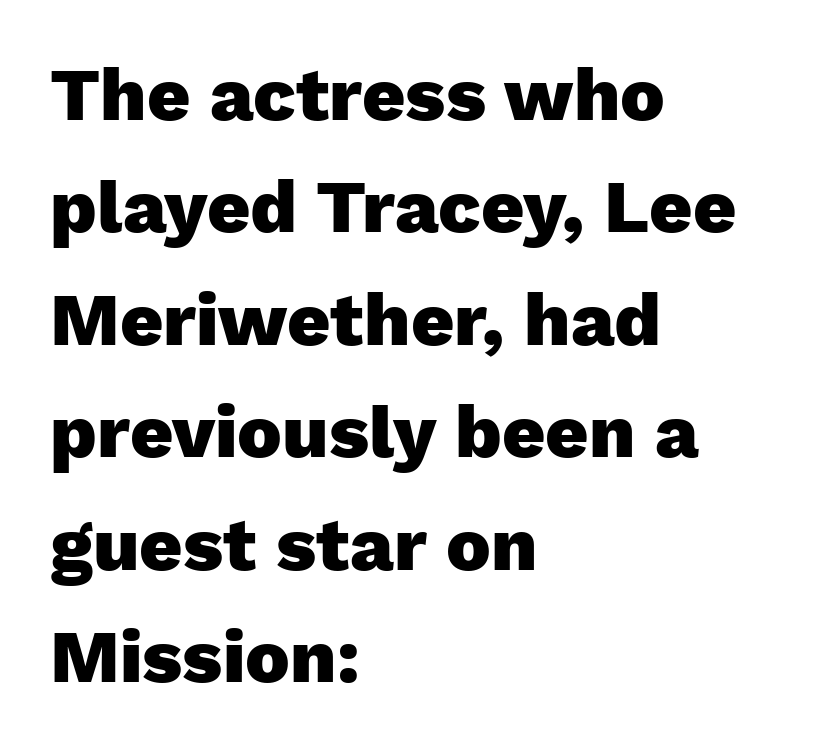
Q: Is the text bold? A: Yes.
Q: Is the text italic (slanted)? A: No, it is upright.
Q: Is the typeface a serif or a sans-serif typeface? A: Sans-serif.
Q: Is the text underlined? A: No.
Q: How is the paragraph aligned? A: Left-aligned.
Q: Is the spacing between letters normal or unusually wide? A: Normal.
Q: Is the spacing between lines tight, normal or loose? A: Normal.
Q: Width (condensed, normal, or wide)? A: Normal.
Q: Stroke contrast? A: Low.
Q: x-height? A: Medium.
Q: Monospaced? A: No.
